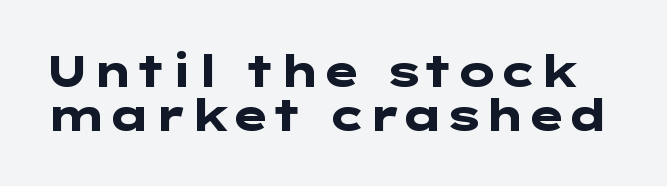
{"serif": "no", "italic": "no", "bold": "yes", "weight": "heavy", "width": "wide", "stroke_contrast": "low", "x_height": "medium", "underline": "no", "line_spacing": "tight", "line_spacing_ratio": 1.02, "letter_spacing": "normal", "letter_spacing_em": 0.0, "glyph_px": 43}
